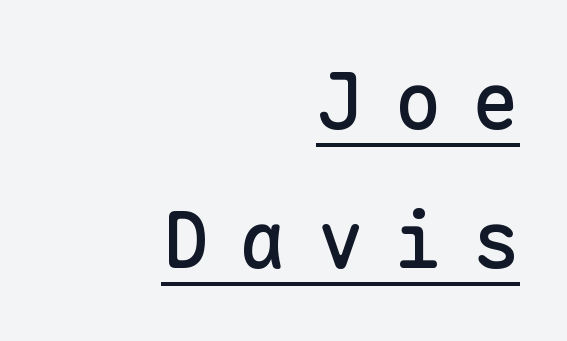
The image shows 79 px sans-serif type, upright, monospaced; set right-aligned, line spacing 1.76x, unusually wide letter spacing (+0.38 em), underlined; low stroke contrast and a medium x-height.
